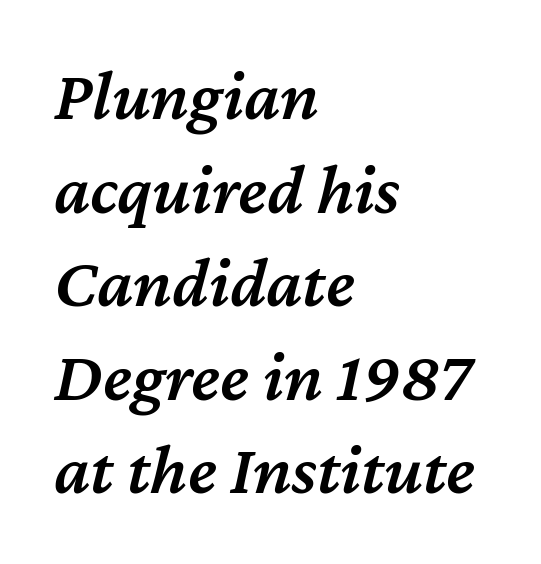
The image shows 72 px semibold type, italic (leaning right); set left-aligned, normal line spacing (1.3x), normal letter spacing, not underlined; medium stroke contrast and a medium x-height.
